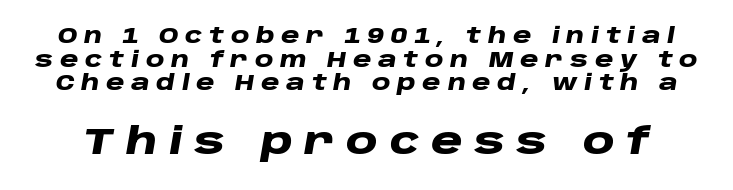
The image shows 36 px heavy, wide type, italic (leaning right); set tight line spacing (1.12x), unusually wide letter spacing (+0.32 em), not underlined; the second (bottom) block is 1.71x larger; low stroke contrast and a large x-height.
